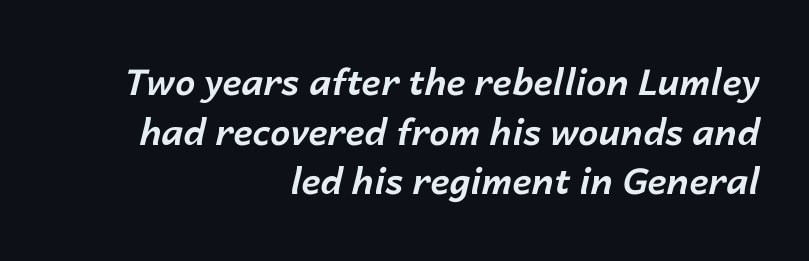
Q: Is the text bold? A: Yes.
Q: Is the text italic (slanted)? A: Yes, it leans right by about 14 degrees.
Q: Is the text underlined? A: No.
Q: How is the paragraph aligned? A: Right-aligned.
Q: Is the spacing between letters normal or unusually wide? A: Normal.
Q: Is the spacing between lines tight, normal or loose? A: Normal.
Q: Width (condensed, normal, or wide)? A: Normal.
Q: Stroke contrast? A: Low.
Q: x-height? A: Medium.
Q: Monospaced? A: No.
